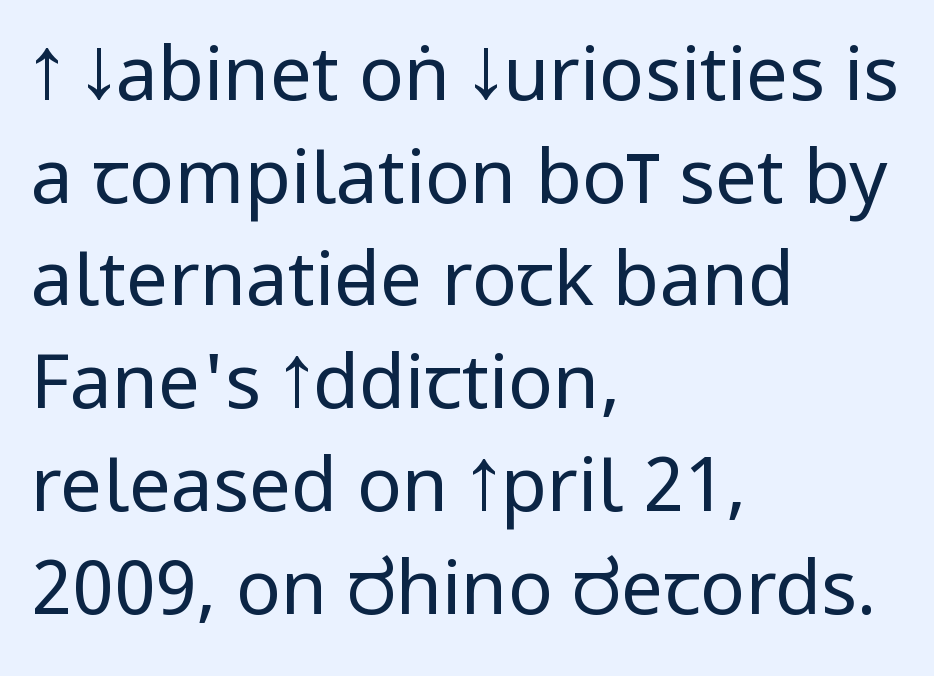
Tracking here is standard; glyphs follow each other at the usual distance. Type style note: lacks serifs. Decoration check: the copy has no underline. No italicization has been applied; the sample stays upright. This sample has the flowing, uneven cadence of proportional lettering. Which margin do the lines hug? The left one — the right edge is uneven.
